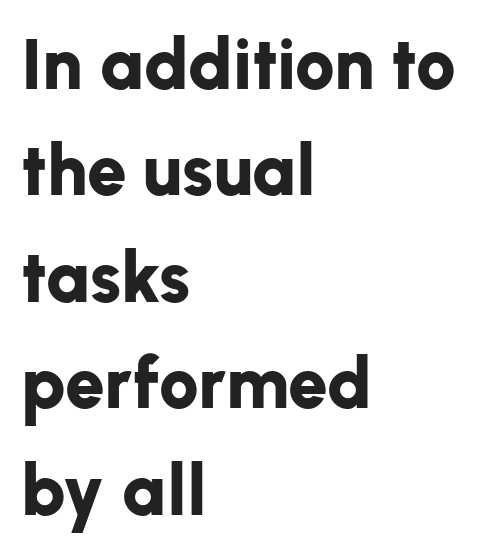
Q: Is the text bold? A: Yes.
Q: Is the text italic (slanted)? A: No, it is upright.
Q: Is the typeface a serif or a sans-serif typeface? A: Sans-serif.
Q: Is the text underlined? A: No.
Q: How is the paragraph aligned? A: Left-aligned.
Q: Is the spacing between letters normal or unusually wide? A: Normal.
Q: Is the spacing between lines tight, normal or loose? A: Normal.
Q: Width (condensed, normal, or wide)? A: Normal.
Q: Stroke contrast? A: Low.
Q: x-height? A: Medium.
Q: Monospaced? A: No.
